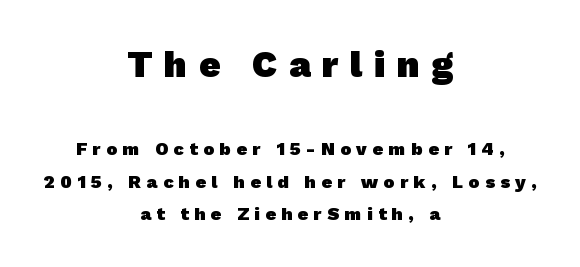
Q: Is the text bold? A: Yes.
Q: Is the typeface a serif or a sans-serif typeface? A: Sans-serif.
Q: Is the text underlined? A: No.
Q: How is the paragraph aligned? A: Centered.
Q: Is the spacing between letters normal or unusually wide? A: Unusually wide.
Q: Which block of text is set in a larger size, the first (top) or the second (bottom)? A: The first (top) one.
Q: Width (condensed, normal, or wide)? A: Normal.
Q: Stroke contrast? A: Low.
Q: x-height? A: Medium.
Q: Monospaced? A: No.
